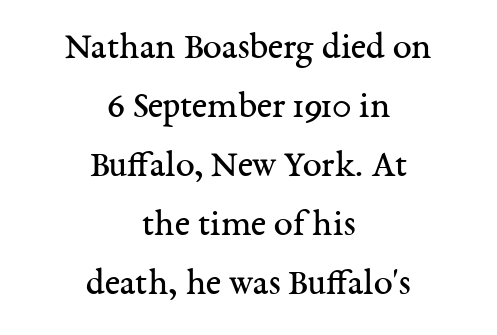
Does the type have serifs? Yes, each stem ends in a small foot. No heavy texture on the line: the type isn't bold. Where is the straight margin? There isn't one; the lines are centered. Bare-footed words on every line. Posture: vertical.
